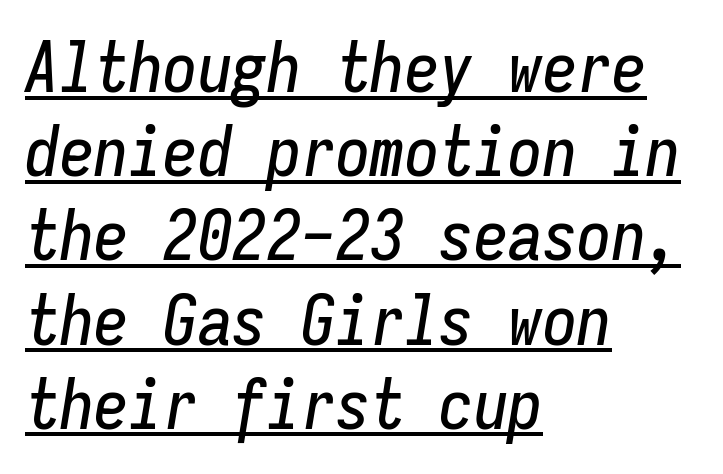
The image shows 69 px condensed type, italic (leaning right), monospaced; set left-aligned, line spacing 1.22x, normal letter spacing, underlined; low stroke contrast and a medium x-height.
